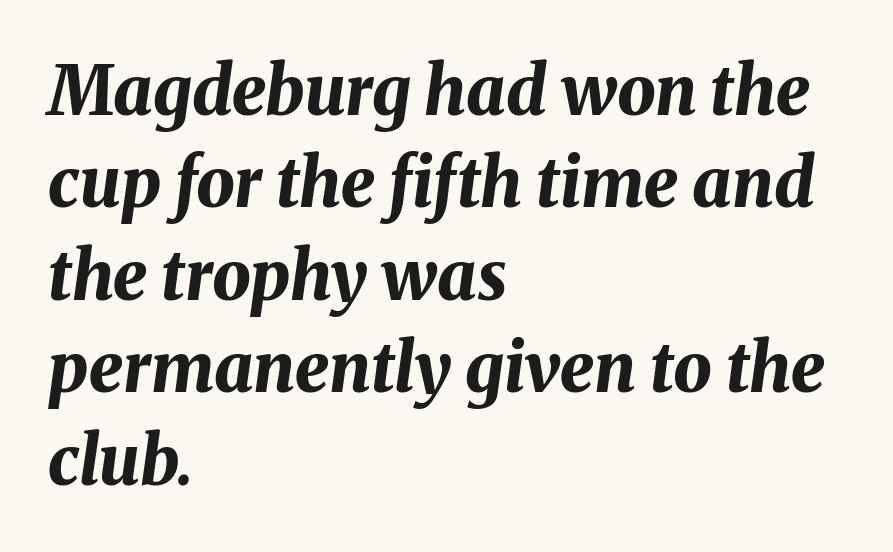
{"italic": "yes", "lean": "right", "slant_degrees": 8, "bold": "yes", "weight": "bold", "width": "normal", "stroke_contrast": "medium", "x_height": "medium", "monospaced": "no", "underline": "no", "align": "left", "line_spacing": "normal", "line_spacing_ratio": 1.36, "letter_spacing": "normal", "letter_spacing_em": 0.0, "glyph_px": 68}
